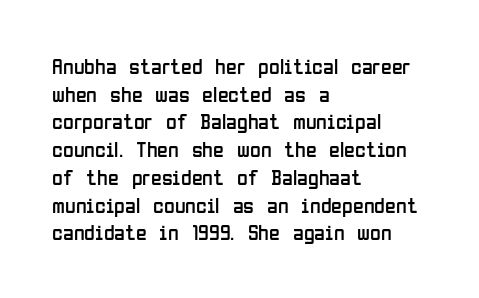
{"italic": "no", "bold": "no", "underline": "no", "align": "left", "line_spacing": "normal", "line_spacing_ratio": 1.26, "letter_spacing": "normal", "letter_spacing_em": 0.0, "glyph_px": 22}
